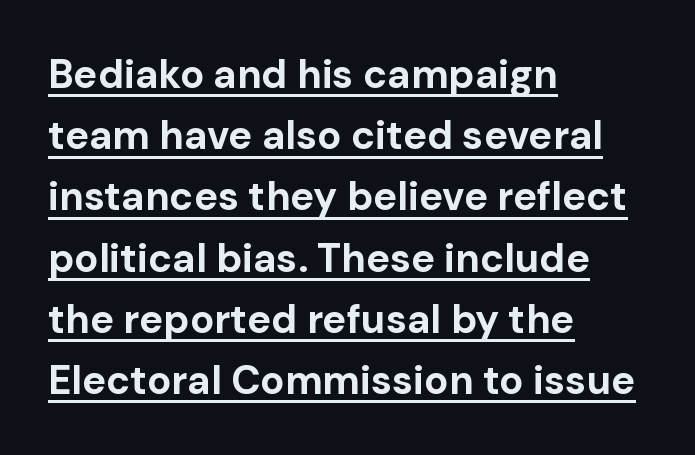
The image shows 40 px bold sans-serif type, upright; set left-aligned, normal line spacing (1.53x), normal letter spacing, underlined; low stroke contrast and a medium x-height.
